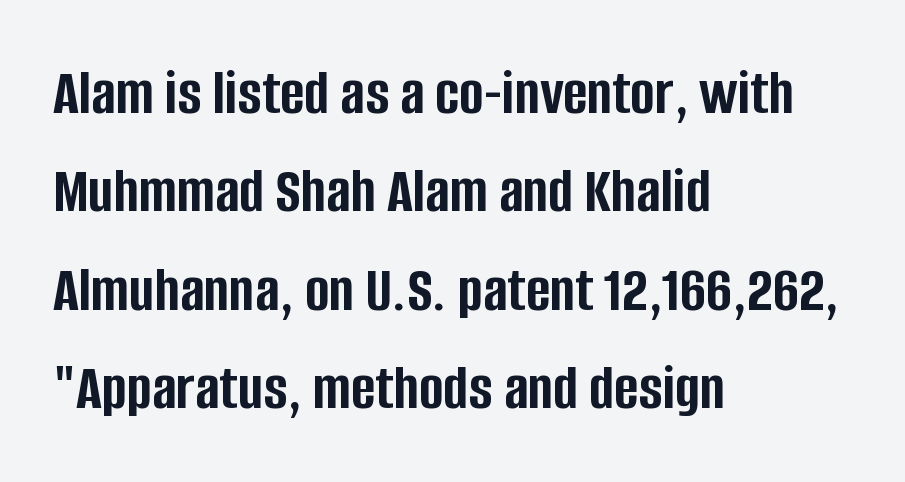
Q: Is the text bold? A: Yes.
Q: Is the text italic (slanted)? A: No, it is upright.
Q: Is the typeface a serif or a sans-serif typeface? A: Sans-serif.
Q: Is the text underlined? A: No.
Q: How is the paragraph aligned? A: Left-aligned.
Q: Is the spacing between letters normal or unusually wide? A: Normal.
Q: Is the spacing between lines tight, normal or loose? A: Normal.
Q: Width (condensed, normal, or wide)? A: Condensed.
Q: Stroke contrast? A: Low.
Q: x-height? A: Large.
Q: Monospaced? A: No.
